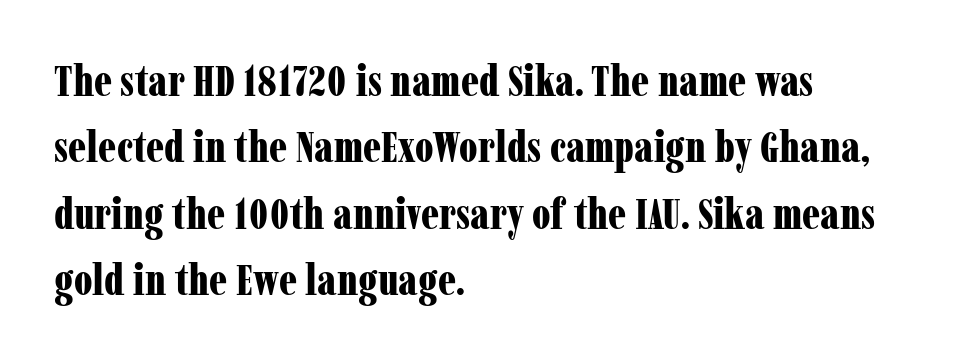
The letters stand straight up with perfectly vertical stems. You could not count columns in this text — the font is proportionally spaced. All the whitespace from short lines collects on the right. What's the leading like? Ordinary, nothing unusual. The type family on display is of the serif kind.
